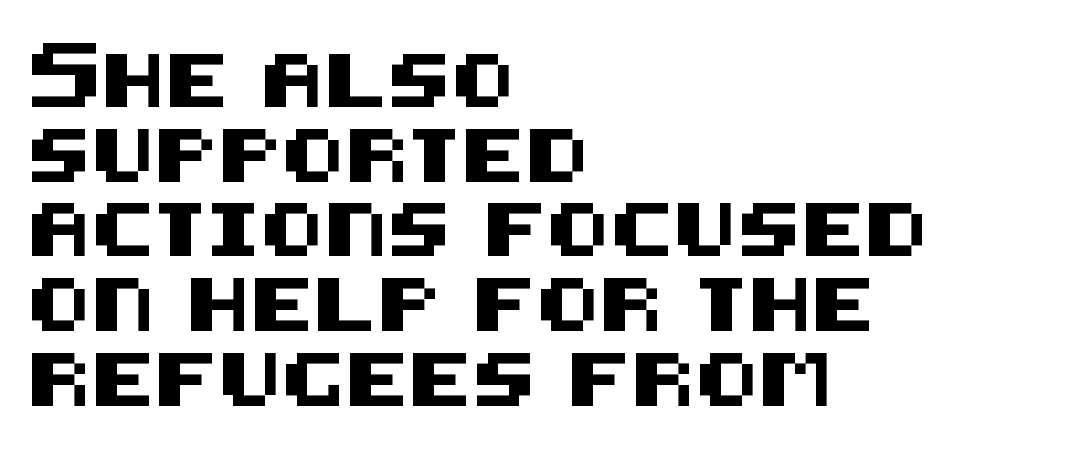
The block of text has a typical density, with ordinary space between rows. Just letters on the line, the space beneath them empty. In CSS terms this would be text-align: left. Italic: no, the glyphs are upright roman. No extra tracking has been applied to these lines.
